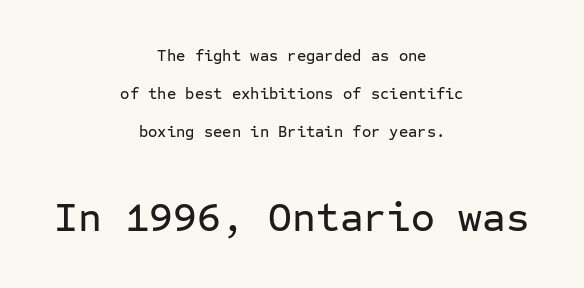
Q: Is the text italic (slanted)? A: No, it is upright.
Q: Is the typeface a serif or a sans-serif typeface? A: Sans-serif.
Q: Is the text underlined? A: No.
Q: How is the paragraph aligned? A: Centered.
Q: Is the spacing between letters normal or unusually wide? A: Normal.
Q: Is the spacing between lines tight, normal or loose? A: Loose.
Q: Which block of text is set in a larger size, the first (top) or the second (bottom)? A: The second (bottom) one.
Q: Width (condensed, normal, or wide)? A: Normal.
Q: Stroke contrast? A: Low.
Q: x-height? A: Medium.
Q: Monospaced? A: Yes.
